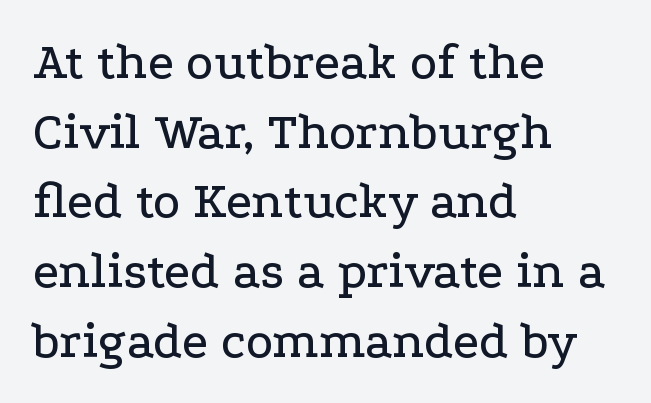
{"serif": "yes", "italic": "no", "width": "wide", "stroke_contrast": "low", "x_height": "medium", "monospaced": "no", "underline": "no", "align": "left", "line_spacing": "normal", "line_spacing_ratio": 1.34, "letter_spacing": "normal", "letter_spacing_em": 0.0, "glyph_px": 52}
